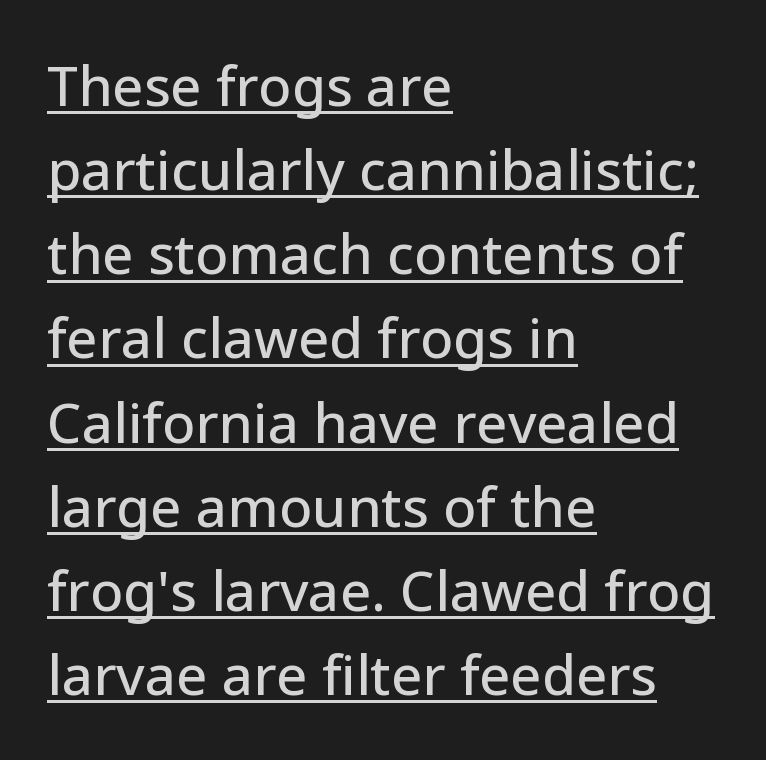
Whoever set this chose a conventional vertical rhythm. The face used here is rendered with its standard letterfit. Notice how the passage keeps a crisp vertical edge on the left only. The specimen includes a rule beneath the text block's lines.
